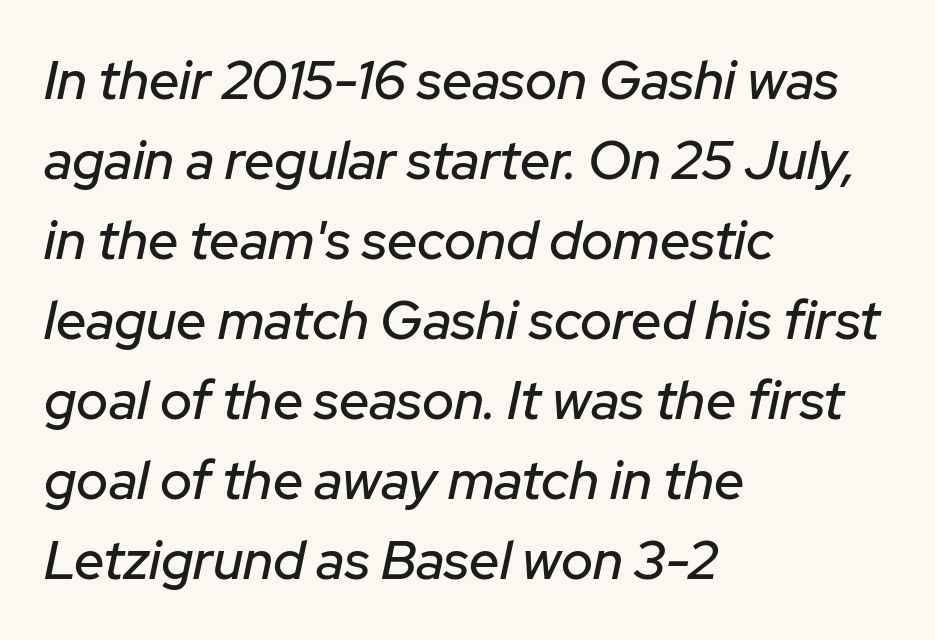
{"italic": "yes", "lean": "right", "slant_degrees": 12, "width": "normal", "stroke_contrast": "low", "x_height": "medium", "monospaced": "no", "underline": "no", "align": "left", "line_spacing": "normal", "line_spacing_ratio": 1.48, "letter_spacing": "normal", "letter_spacing_em": 0.0, "glyph_px": 54}
